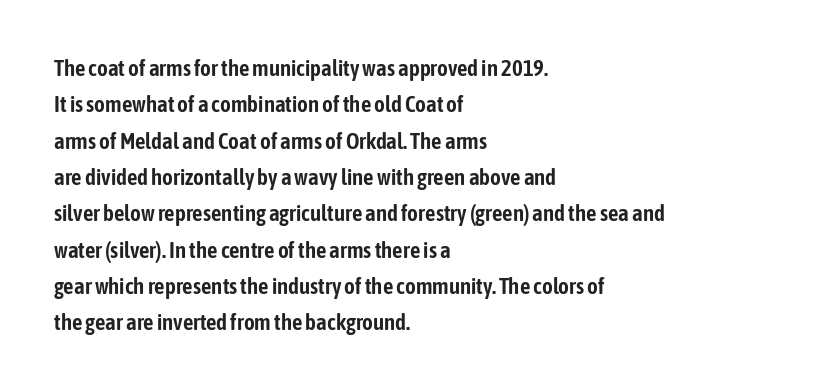
Style check: upright. Honestly, the letter spacing is just normal — you wouldn't notice it. Short and long lines alike share a common starting point at left. Any mark beneath the type? The region is blank. Interline gaps are of average width in this sample.
